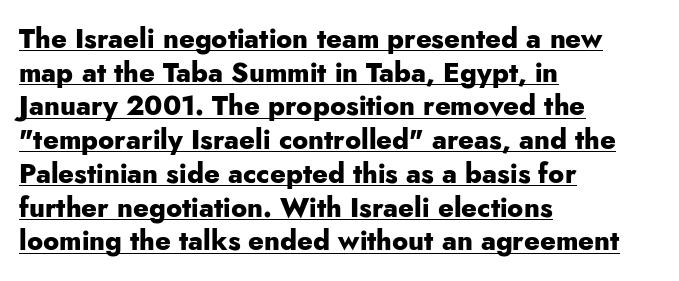
{"italic": "no", "bold": "yes", "underline": "yes", "align": "left", "line_spacing": "normal", "line_spacing_ratio": 1.25, "letter_spacing": "normal", "letter_spacing_em": 0.0, "glyph_px": 27}
